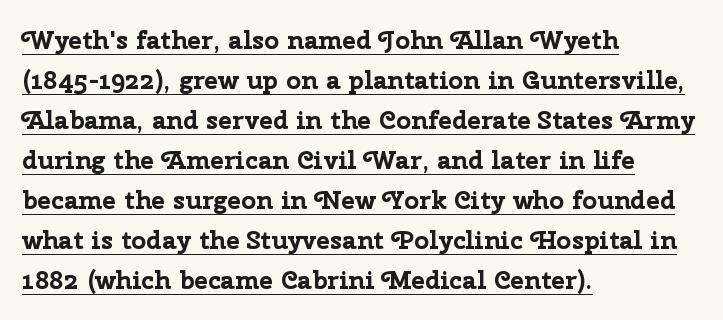
Spacing between characters is what you'd get straight out of the box. Typeset ragged right — the left edge is the straight one. This block has exactly the height ordinary leading produces. The glyphs have the mass of a bold cut. Honestly, the underline is the first thing you notice here.
